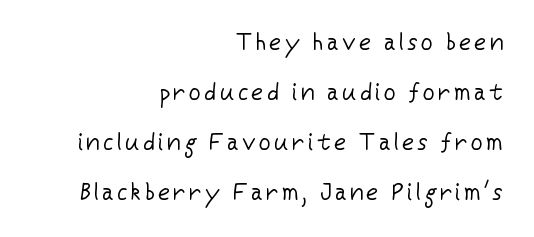
The image shows 23 px text type, upright; set right-aligned, loose line spacing (2.18x), not underlined.
